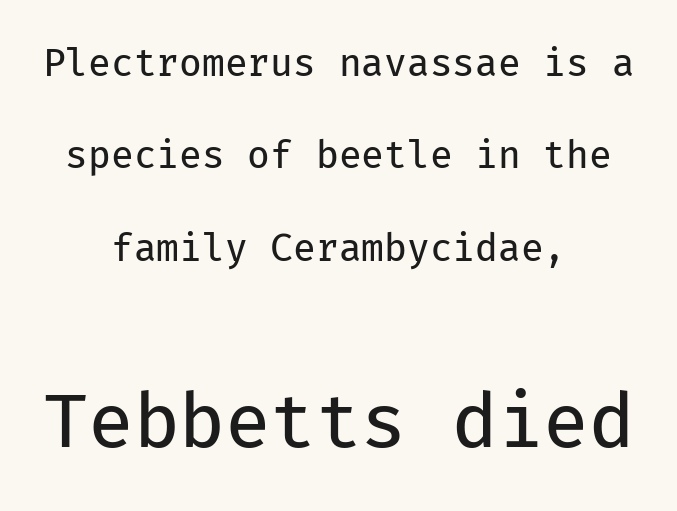
The emphasis by scale lands on block number two, below. Letterform terminals end flat and unadorned throughout the passage. The lines are spread far apart with generous leading. These lines are rendered in a fixed-pitch font.
